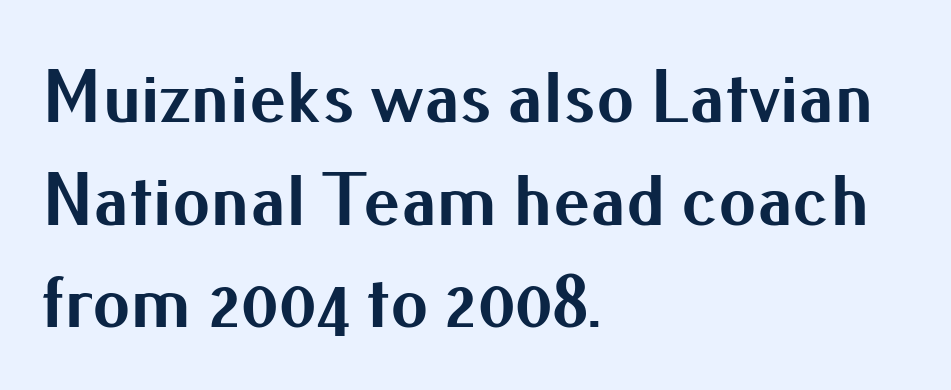
Q: Is the text bold? A: Yes.
Q: Is the text italic (slanted)? A: No, it is upright.
Q: Is the typeface a serif or a sans-serif typeface? A: Sans-serif.
Q: Is the text underlined? A: No.
Q: How is the paragraph aligned? A: Left-aligned.
Q: Is the spacing between letters normal or unusually wide? A: Normal.
Q: Is the spacing between lines tight, normal or loose? A: Normal.
Q: Width (condensed, normal, or wide)? A: Normal.
Q: Stroke contrast? A: Medium.
Q: x-height? A: Small.
Q: Monospaced? A: No.
